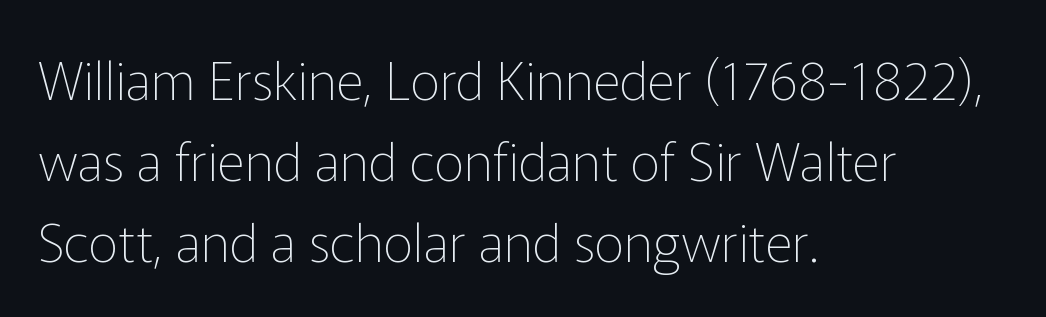
The image shows 53 px thin sans-serif type, upright; set left-aligned, normal line spacing (1.53x), normal letter spacing, not underlined; low stroke contrast and a medium x-height.
